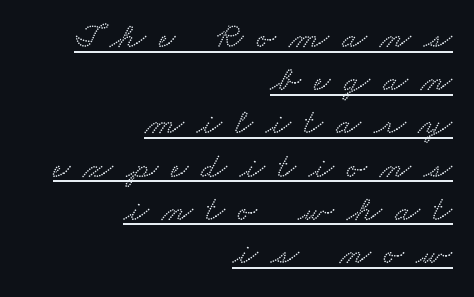
Q: Is the text underlined? A: Yes.
Q: How is the paragraph aligned? A: Right-aligned.
Q: Is the spacing between letters normal or unusually wide? A: Unusually wide.
Q: Width (condensed, normal, or wide)? A: Wide.
Q: Stroke contrast? A: Low.
Q: x-height? A: Small.
Q: Monospaced? A: No.
